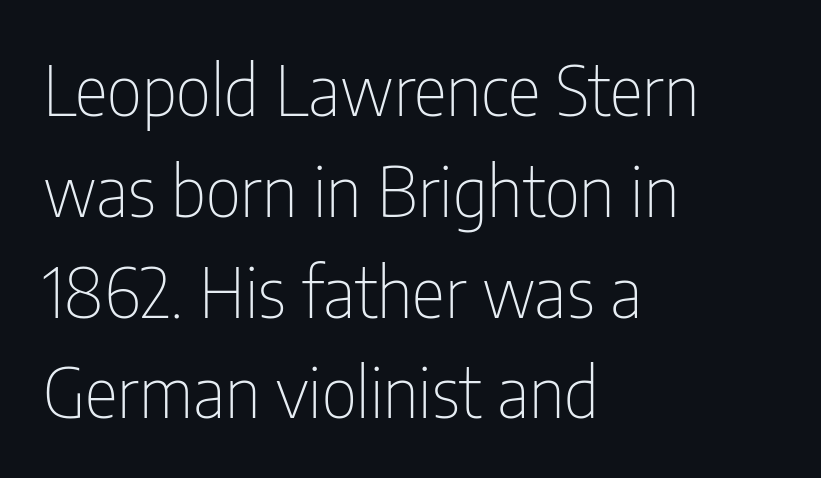
{"serif": "no", "italic": "no", "bold": "no", "weight": "thin", "width": "condensed", "stroke_contrast": "low", "x_height": "medium", "monospaced": "no", "underline": "no", "align": "left", "line_spacing": "normal", "line_spacing_ratio": 1.44, "letter_spacing": "normal", "letter_spacing_em": 0.0, "glyph_px": 70}
